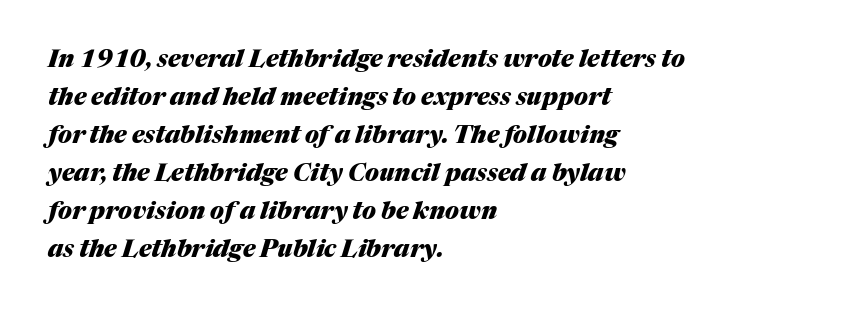
The image shows 24 px bold type, italic (leaning right); set left-aligned, normal line spacing (1.58x), normal letter spacing, not underlined.
